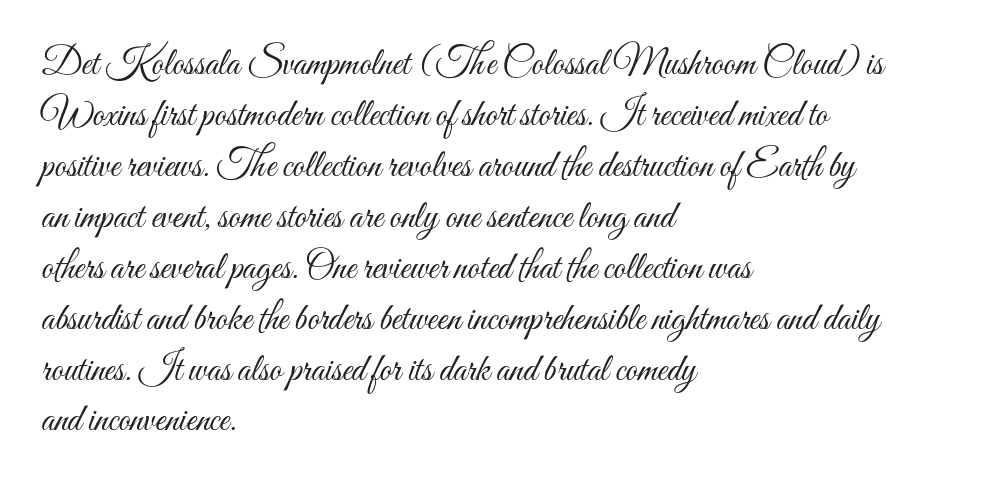
Q: Is the text bold? A: No.
Q: Is the text italic (slanted)? A: Yes.
Q: Is the text underlined? A: No.
Q: How is the paragraph aligned? A: Left-aligned.
Q: Is the spacing between letters normal or unusually wide? A: Normal.
Q: Is the spacing between lines tight, normal or loose? A: Normal.
Q: Width (condensed, normal, or wide)? A: Condensed.
Q: Stroke contrast? A: Medium.
Q: x-height? A: Small.
Q: Monospaced? A: No.
